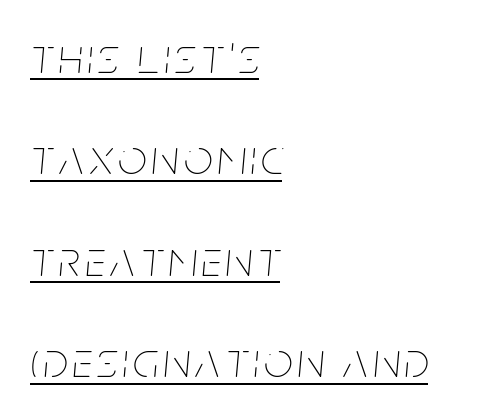
Q: Is the text bold? A: No.
Q: Is the text italic (slanted)? A: Yes, it leans right by about 5 degrees.
Q: Is the text underlined? A: Yes.
Q: How is the paragraph aligned? A: Left-aligned.
Q: Is the spacing between lines tight, normal or loose? A: Loose.
Q: Width (condensed, normal, or wide)? A: Condensed.
Q: Stroke contrast? A: Low.
Q: x-height? A: Large.
Q: Monospaced? A: No.
